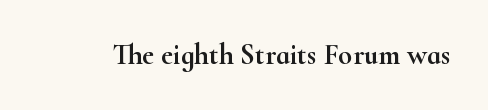
Short note: letters normally spaced. Characters remain perfectly vertical along every line. Here the designer chose a conventional face with non-uniform glyph widths. Words float on clear page, feet unadorned.
